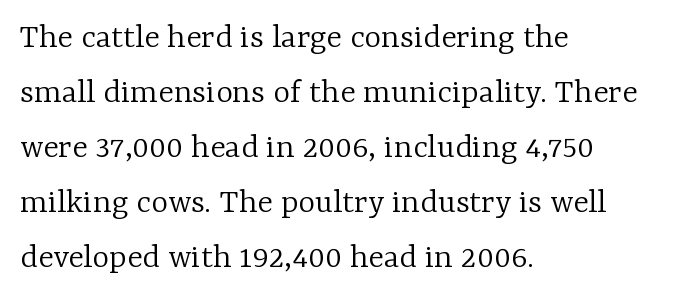
Think of a printed novel: that variable character pitch is what you see here. The type is set solid horizontally, with unmodified tracking. Italic? Not at all — the glyphs are vertical. The letters carry serifs — small finishing strokes at the ends of their stems.
